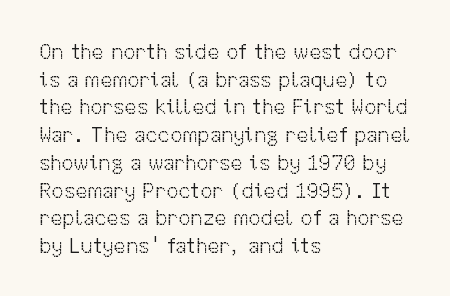
The image shows 22 px text type, upright; set left-aligned, normal line spacing (1.26x), normal letter spacing, not underlined.
